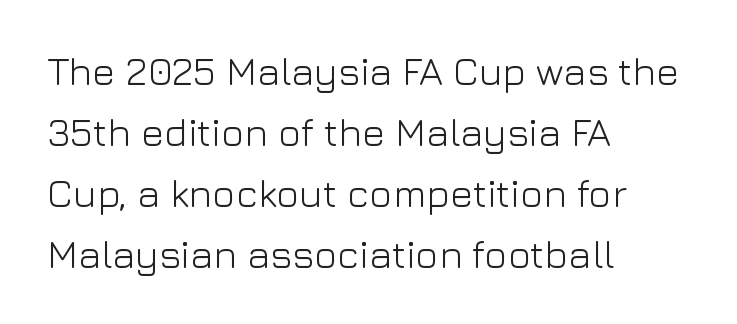
Q: Is the text bold? A: No.
Q: Is the text italic (slanted)? A: No, it is upright.
Q: Is the typeface a serif or a sans-serif typeface? A: Sans-serif.
Q: Is the text underlined? A: No.
Q: How is the paragraph aligned? A: Left-aligned.
Q: Is the spacing between letters normal or unusually wide? A: Normal.
Q: Is the spacing between lines tight, normal or loose? A: Normal.
Q: Width (condensed, normal, or wide)? A: Normal.
Q: Stroke contrast? A: Low.
Q: x-height? A: Medium.
Q: Monospaced? A: No.
